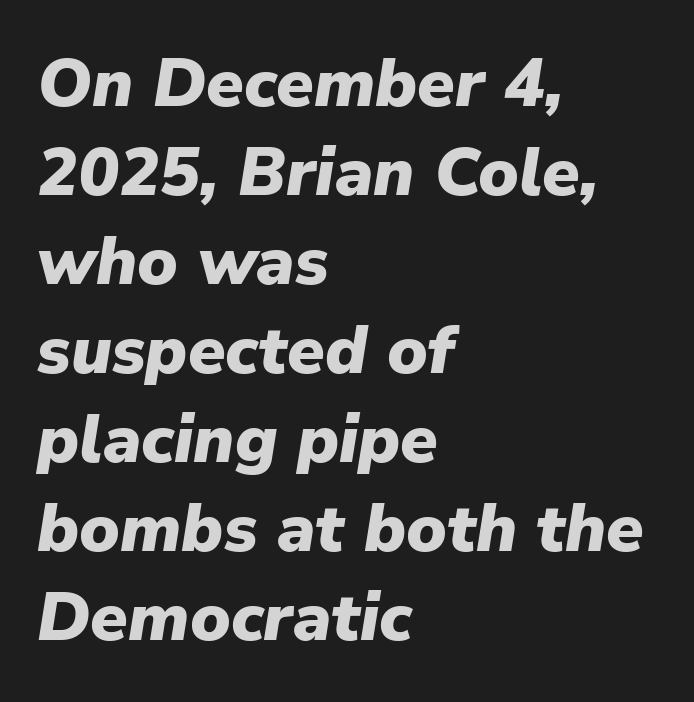
{"italic": "yes", "lean": "right", "slant_degrees": 9, "bold": "yes", "weight": "heavy", "width": "normal", "stroke_contrast": "low", "x_height": "medium", "monospaced": "no", "underline": "no", "align": "left", "line_spacing": "normal", "line_spacing_ratio": 1.31, "letter_spacing": "normal", "letter_spacing_em": 0.0, "glyph_px": 68}
